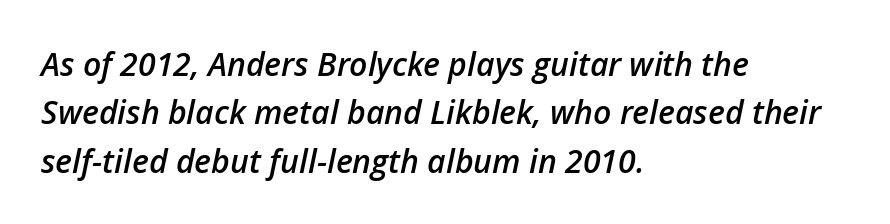
{"italic": "yes", "lean": "right", "slant_degrees": 12, "bold": "semi", "weight": "semibold", "width": "normal", "stroke_contrast": "low", "x_height": "medium", "monospaced": "no", "underline": "no", "align": "left", "line_spacing": "normal", "line_spacing_ratio": 1.51, "letter_spacing": "normal", "letter_spacing_em": 0.0, "glyph_px": 32}
